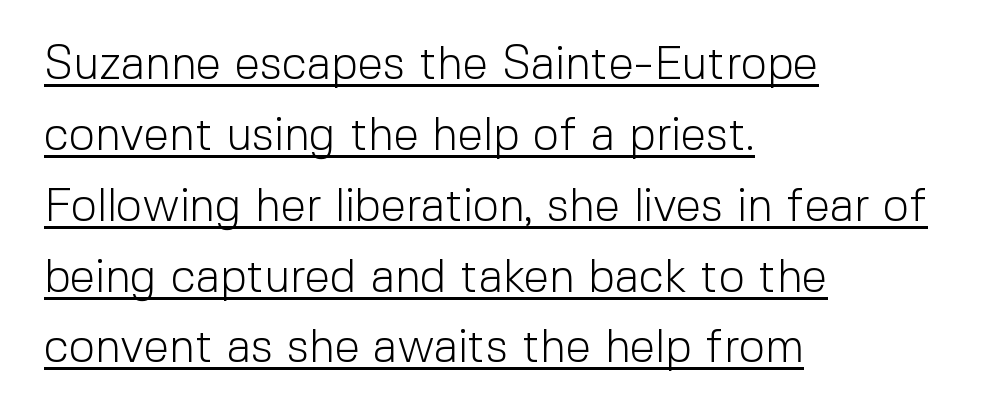
The image shows 46 px light sans-serif type, upright; set left-aligned, normal line spacing (1.54x), normal letter spacing, underlined; a medium x-height.
